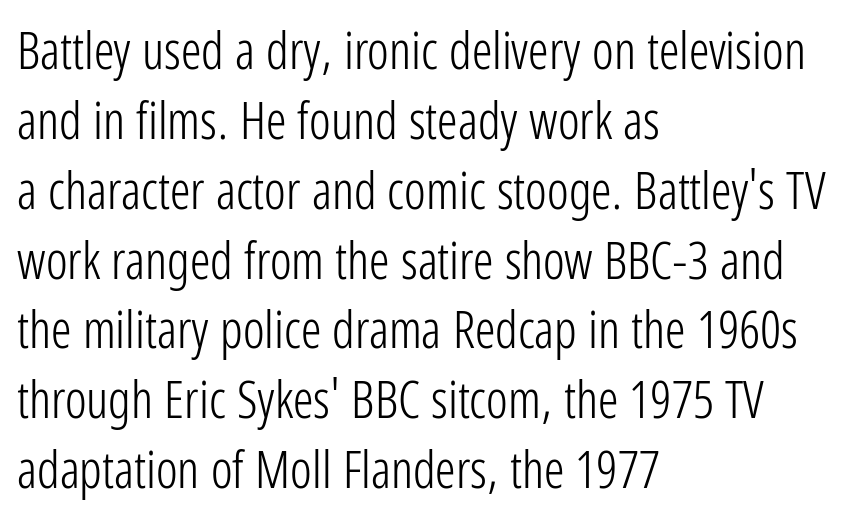
Q: Is the text bold? A: No.
Q: Is the text italic (slanted)? A: No, it is upright.
Q: Is the typeface a serif or a sans-serif typeface? A: Sans-serif.
Q: Is the text underlined? A: No.
Q: How is the paragraph aligned? A: Left-aligned.
Q: Is the spacing between letters normal or unusually wide? A: Normal.
Q: Is the spacing between lines tight, normal or loose? A: Normal.
Q: Width (condensed, normal, or wide)? A: Condensed.
Q: Stroke contrast? A: Low.
Q: x-height? A: Medium.
Q: Monospaced? A: No.
